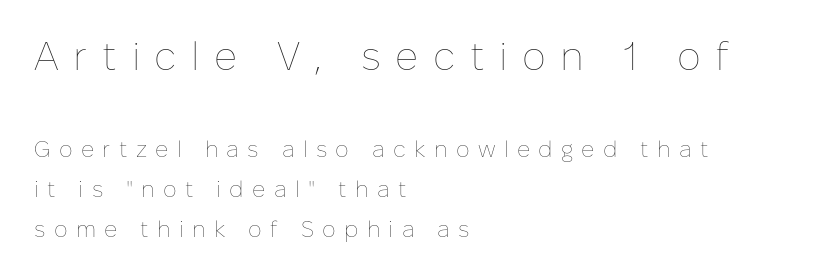
Q: Is the text bold? A: No.
Q: Is the text italic (slanted)? A: No, it is upright.
Q: Is the text underlined? A: No.
Q: How is the paragraph aligned? A: Left-aligned.
Q: Is the spacing between letters normal or unusually wide? A: Unusually wide.
Q: Which block of text is set in a larger size, the first (top) or the second (bottom)? A: The first (top) one.
Q: Width (condensed, normal, or wide)? A: Normal.
Q: Stroke contrast? A: Low.
Q: x-height? A: Medium.
Q: Monospaced? A: No.
